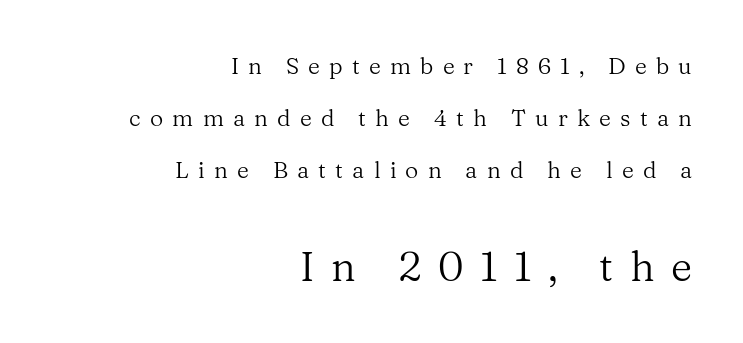
Looks like regular typesetting: each glyph gets only the width it needs. Each new line begins a long way beneath the previous one. Check under the words: just untouched page. Yep, those are serifs on the letters.
